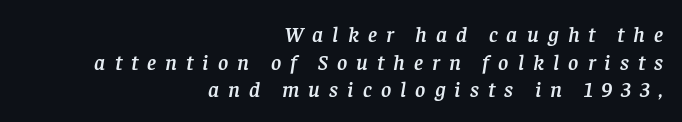
The image shows 22 px text type, italic (leaning right); set right-aligned, normal line spacing (1.26x), unusually wide letter spacing (+0.41 em), not underlined.
